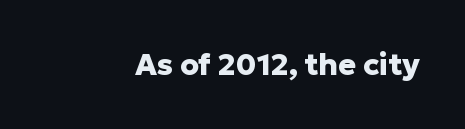
{"serif": "no", "italic": "no", "bold": "yes", "weight": "heavy", "width": "normal", "stroke_contrast": "low", "x_height": "medium", "monospaced": "no", "underline": "no", "letter_spacing": "normal", "letter_spacing_em": 0.0, "glyph_px": 30}
